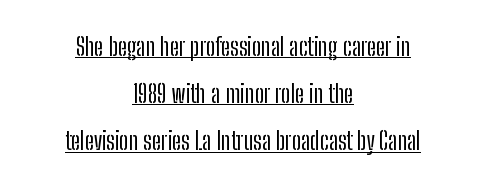
Q: Is the text italic (slanted)? A: No, it is upright.
Q: Is the text underlined? A: Yes.
Q: How is the paragraph aligned? A: Centered.
Q: Is the spacing between letters normal or unusually wide? A: Normal.
